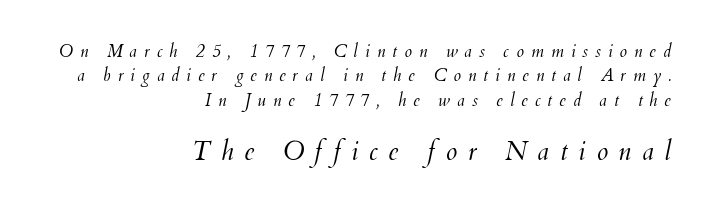
The image shows 26 px text type, italic (leaning right); set right-aligned, normal line spacing (1.44x), unusually wide letter spacing (+0.41 em), not underlined; the second (bottom) block is 1.53x larger.
